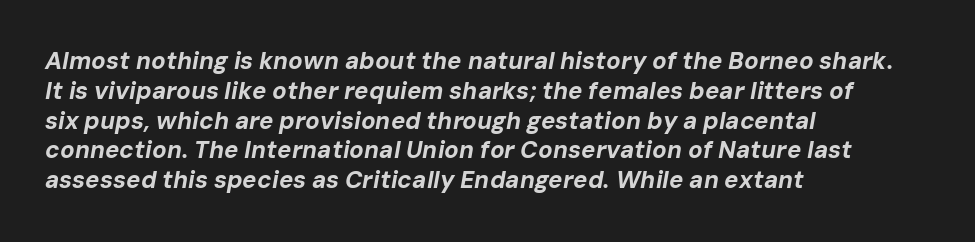
Words float on clear page, feet unadorned. The whole block is typeset with a tilt. On the weight axis this lands at bold, roughly 700. No extra tracking has been applied to these lines. All the whitespace from short lines collects on the right.
